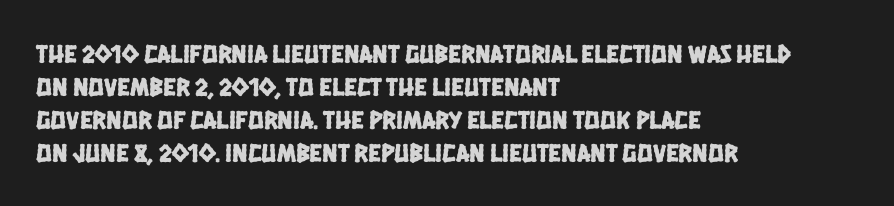
The image shows 26 px text type; set left-aligned, normal line spacing (1.27x), normal letter spacing, not underlined.
